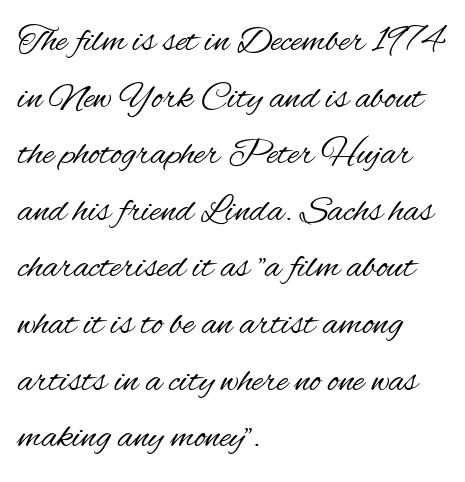
This rendering employs a face without finishing strokes, i.e., a sans-serif. If you measured baseline to baseline, you'd find a middling distance. Words appear dense and cohesive because spacing is normal. A clean baseline with only descenders dipping below it. The rendering anchors every line to the left-hand side. Looks like regular typesetting: each glyph gets only the width it needs.
